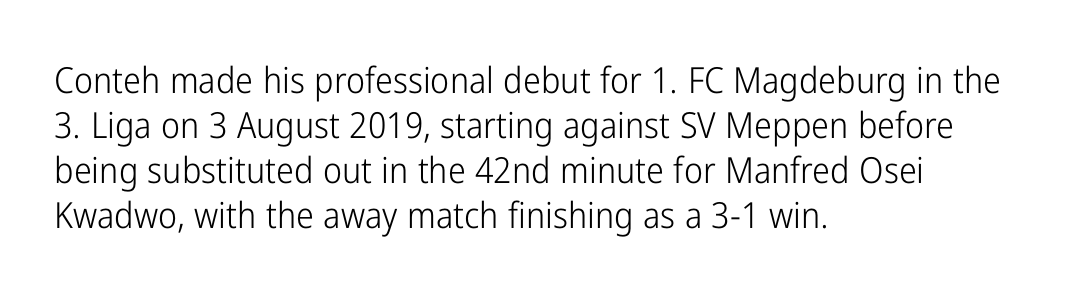
Q: Is the text bold? A: No.
Q: Is the text italic (slanted)? A: No, it is upright.
Q: Is the typeface a serif or a sans-serif typeface? A: Sans-serif.
Q: Is the text underlined? A: No.
Q: How is the paragraph aligned? A: Left-aligned.
Q: Is the spacing between letters normal or unusually wide? A: Normal.
Q: Is the spacing between lines tight, normal or loose? A: Normal.
Q: Width (condensed, normal, or wide)? A: Condensed.
Q: Stroke contrast? A: Low.
Q: x-height? A: Medium.
Q: Monospaced? A: No.
